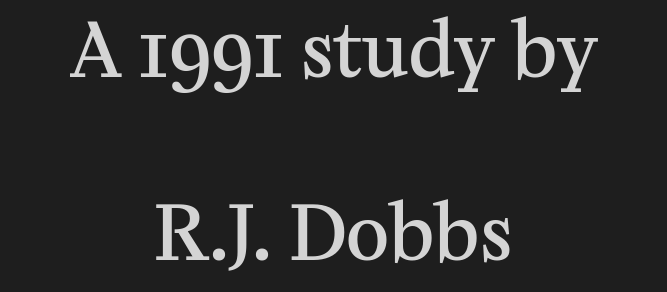
The image shows 74 px semibold serif type, upright; set centered, loose line spacing (2.47x), normal letter spacing, not underlined; medium stroke contrast and a medium x-height.
